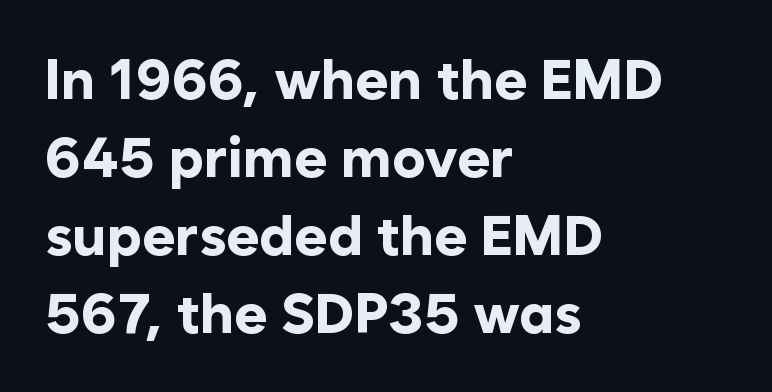
The image shows 56 px bold sans-serif type, upright; set left-aligned, normal line spacing (1.39x), normal letter spacing, not underlined; low stroke contrast and a medium x-height.
